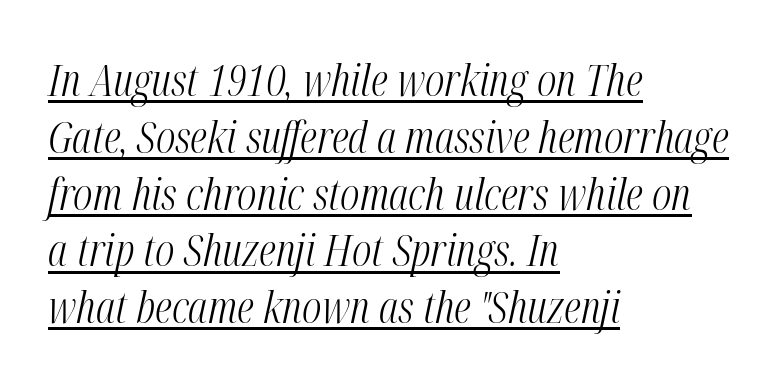
{"italic": "yes", "lean": "right", "slant_degrees": 12, "bold": "no", "weight": "light", "width": "condensed", "stroke_contrast": "medium", "x_height": "medium", "monospaced": "no", "underline": "yes", "align": "left", "line_spacing": "normal", "line_spacing_ratio": 1.29, "letter_spacing": "normal", "letter_spacing_em": 0.0, "glyph_px": 44}
